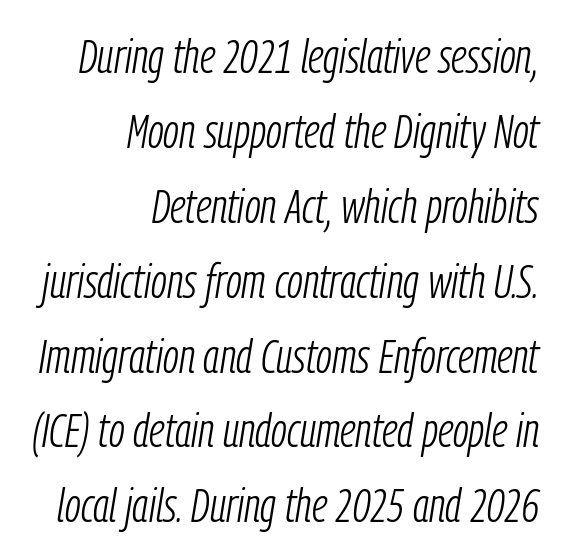
{"italic": "yes", "lean": "right", "slant_degrees": 9, "bold": "no", "weight": "light", "width": "condensed", "stroke_contrast": "low", "x_height": "medium", "monospaced": "no", "underline": "no", "align": "right", "line_spacing": "normal", "line_spacing_ratio": 1.56, "letter_spacing": "normal", "letter_spacing_em": 0.0, "glyph_px": 48}
